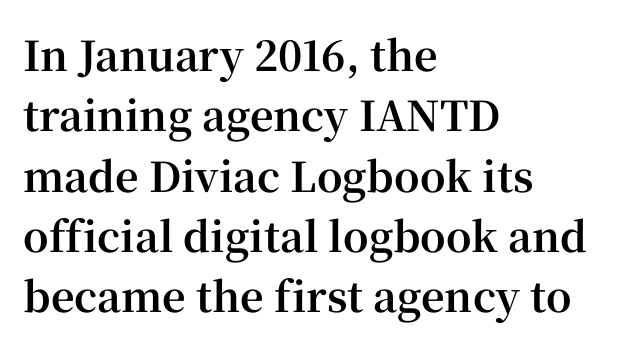
The face used here is proportionally spaced, like ordinary book or web type. Regarding serifs, this sample has them. The block of text has a typical density, with ordinary space between rows. Line beginnings align vertically; line endings do not.
